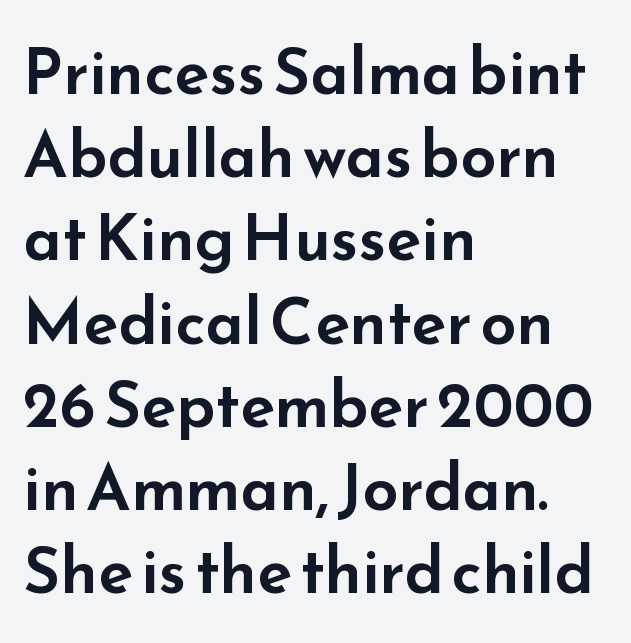
{"serif": "no", "italic": "no", "width": "wide", "stroke_contrast": "low", "x_height": "small", "monospaced": "no", "underline": "no", "align": "left", "line_spacing": "normal", "line_spacing_ratio": 1.3, "letter_spacing": "normal", "letter_spacing_em": 0.0, "glyph_px": 64}
